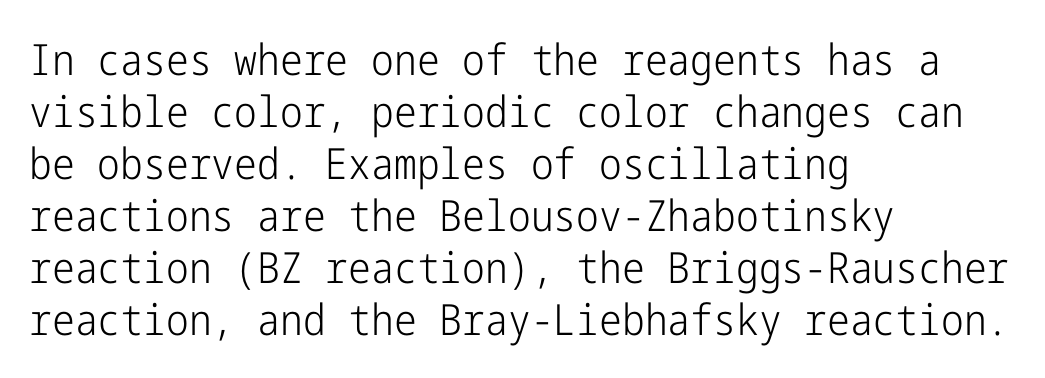
{"serif": "no", "italic": "no", "bold": "no", "weight": "light", "width": "condensed", "stroke_contrast": "low", "x_height": "medium", "underline": "no", "align": "left", "line_spacing_ratio": 1.21, "letter_spacing": "normal", "letter_spacing_em": 0.0, "glyph_px": 43}
